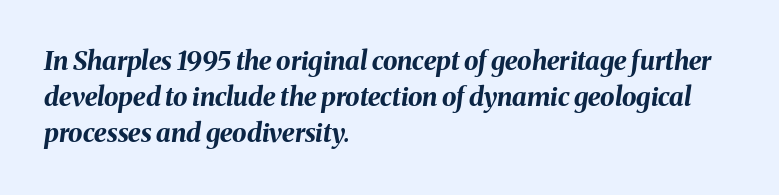
Typographic density is high because the face is bold. The space directly below the letters is spotless. Summary of vertical rhythm: regular, with standard interline spacing. Here the glyphs are tracked normally, forming tight word shapes.
